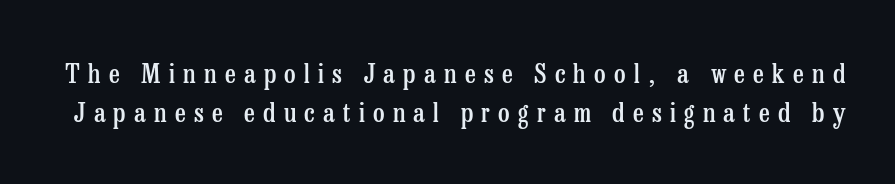
Q: Is the text bold? A: Semi-bold.
Q: Is the text italic (slanted)? A: No, it is upright.
Q: Is the text underlined? A: No.
Q: Is the spacing between letters normal or unusually wide? A: Unusually wide.
Q: Is the spacing between lines tight, normal or loose? A: Normal.
